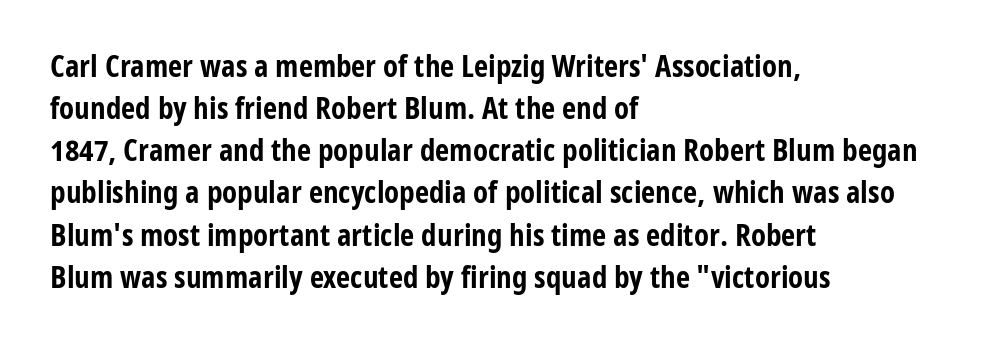
Q: Is the text bold? A: Yes.
Q: Is the text italic (slanted)? A: No, it is upright.
Q: Is the typeface a serif or a sans-serif typeface? A: Sans-serif.
Q: Is the text underlined? A: No.
Q: How is the paragraph aligned? A: Left-aligned.
Q: Is the spacing between letters normal or unusually wide? A: Normal.
Q: Is the spacing between lines tight, normal or loose? A: Normal.
Q: Width (condensed, normal, or wide)? A: Condensed.
Q: Stroke contrast? A: Low.
Q: x-height? A: Medium.
Q: Monospaced? A: No.
